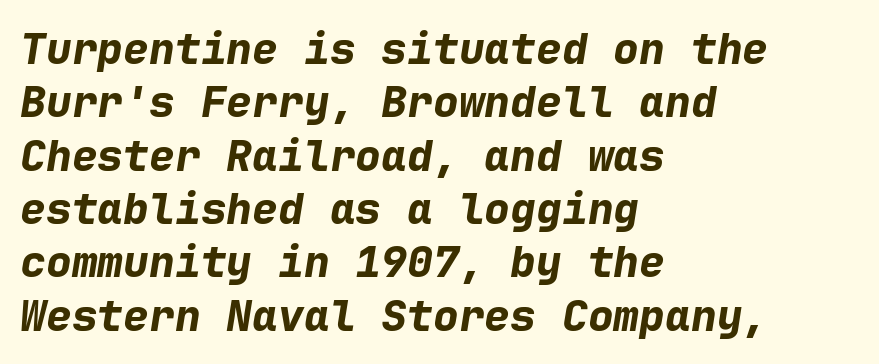
Q: Is the text bold? A: Yes.
Q: Is the text italic (slanted)? A: Yes, it leans right by about 9 degrees.
Q: Is the text underlined? A: No.
Q: How is the paragraph aligned? A: Left-aligned.
Q: Is the spacing between letters normal or unusually wide? A: Normal.
Q: Width (condensed, normal, or wide)? A: Normal.
Q: Stroke contrast? A: Low.
Q: x-height? A: Medium.
Q: Monospaced? A: Yes.
